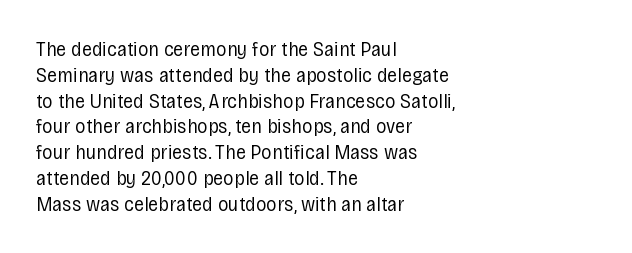
Visually the block forms a straight wall on the left and a jagged coastline on the right. This sample uses plain, unmodified letter spacing. The face looks like a standard text weight, possibly lighter. Check under the words: just untouched page. Does the lettering tilt? It doesn't — this is upright.
